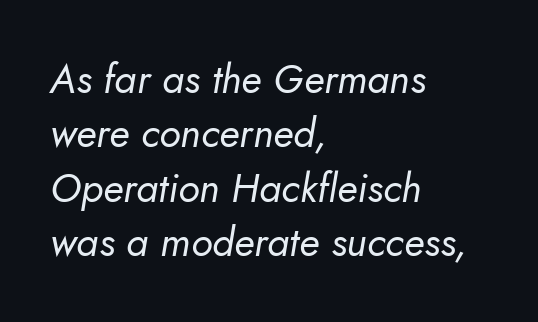
The image shows 40 px regular-weight type, italic (leaning right); set left-aligned, normal line spacing (1.36x), normal letter spacing, not underlined; low stroke contrast and a small x-height.
